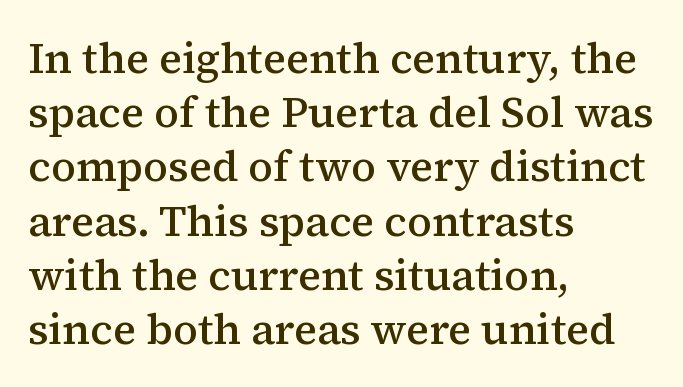
Q: Is the text bold? A: Semi-bold.
Q: Is the text italic (slanted)? A: No, it is upright.
Q: Is the typeface a serif or a sans-serif typeface? A: Serif.
Q: Is the text underlined? A: No.
Q: How is the paragraph aligned? A: Left-aligned.
Q: Is the spacing between letters normal or unusually wide? A: Normal.
Q: Is the spacing between lines tight, normal or loose? A: Normal.
Q: Width (condensed, normal, or wide)? A: Normal.
Q: Stroke contrast? A: Medium.
Q: x-height? A: Medium.
Q: Monospaced? A: No.
